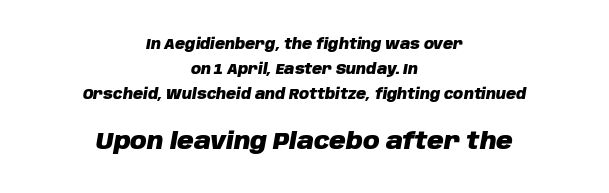
Q: Is the text bold? A: Yes.
Q: Is the text italic (slanted)? A: Yes, it leans right by about 10 degrees.
Q: Is the text underlined? A: No.
Q: How is the paragraph aligned? A: Centered.
Q: Is the spacing between letters normal or unusually wide? A: Normal.
Q: Which block of text is set in a larger size, the first (top) or the second (bottom)? A: The second (bottom) one.
